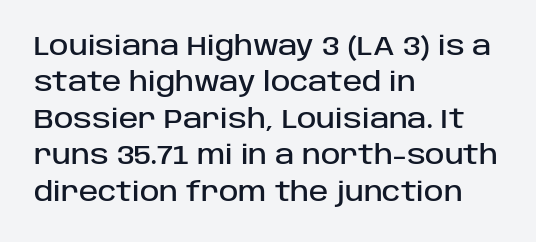
The image shows 26 px text type, upright; set left-aligned, normal line spacing (1.4x), normal letter spacing, not underlined.
